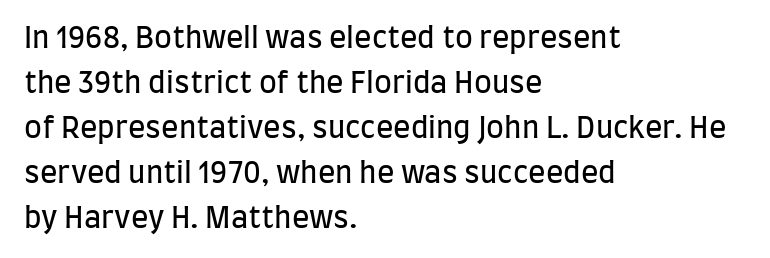
Q: Is the text bold? A: No.
Q: Is the text italic (slanted)? A: No, it is upright.
Q: Is the typeface a serif or a sans-serif typeface? A: Sans-serif.
Q: Is the text underlined? A: No.
Q: How is the paragraph aligned? A: Left-aligned.
Q: Is the spacing between letters normal or unusually wide? A: Normal.
Q: Is the spacing between lines tight, normal or loose? A: Normal.
Q: Width (condensed, normal, or wide)? A: Condensed.
Q: Stroke contrast? A: Low.
Q: x-height? A: Large.
Q: Monospaced? A: No.
